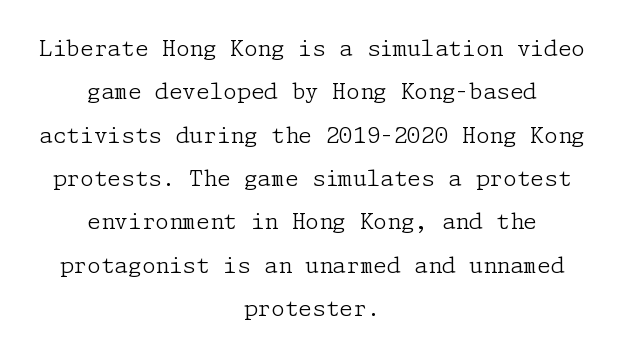
The image shows 22 px text type, upright; set centered, loose line spacing (1.97x), normal letter spacing, not underlined.
